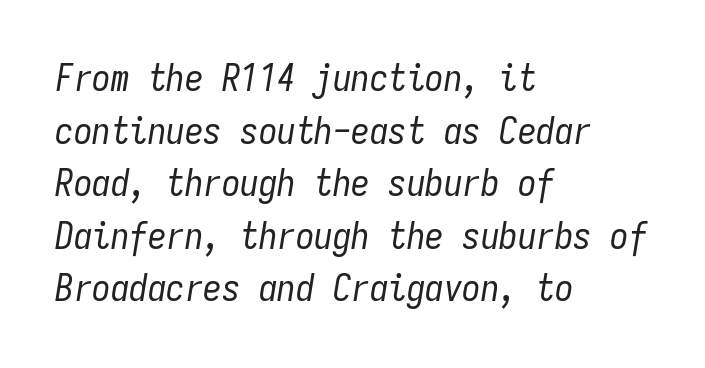
Where is the straight margin? On the left. Is there much room between lines? A standard amount, neither cramped nor airy. Rule under the text: the space is simply empty. Glyph-to-glyph distance matches everyday printed text. A typesetter would call this monospace, since all characters share one set width.
